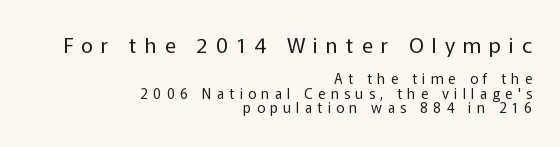
Larger block? The one above; the one below is distinctly smaller. What's the leading like? Squeezed, with rows nearly overlapping. The rendering anchors every line to the right-hand side. Display-style spreading of the glyphs; the letterfit is very open.
